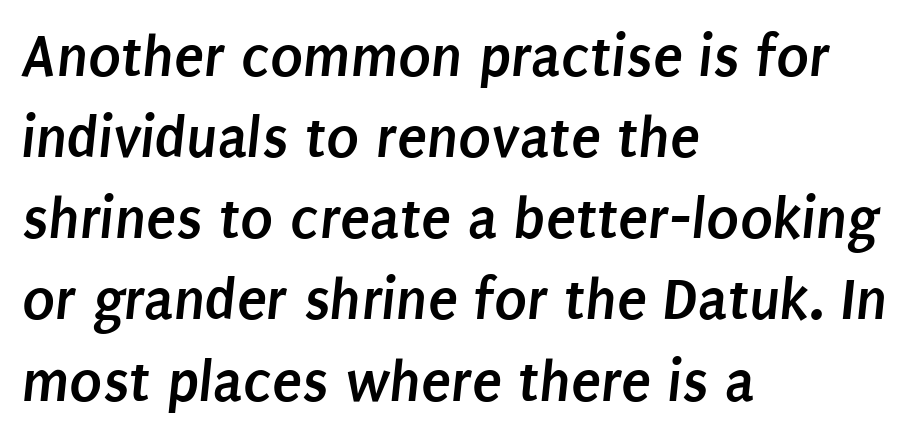
The sample has been set heavy, in full bold. Reading down the column, the eye jumps a familiar distance to each next line. Line starts are locked; line ends wander. Proportional: the letters do not fall into vertical columns. Serif or sans? Sans — the stroke terminals are bare. The gap between lines stays unmarked.
